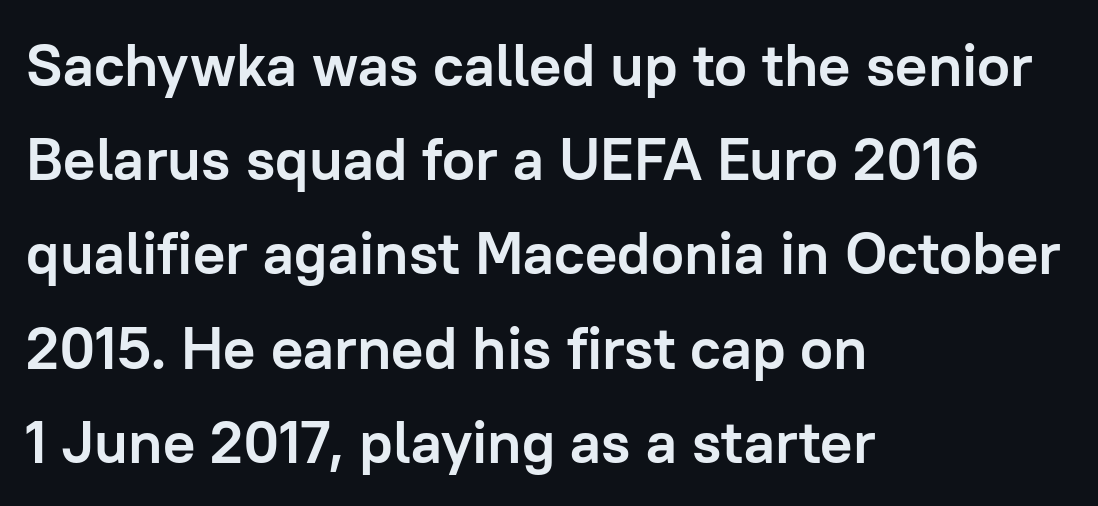
Nope, not italic — everything's standing straight. The letterforms sit shoulder to shoulder at normal distance. The text block is weighted toward the left margin, trailing off unevenly rightward. The rendering uses a moderate line-height, typical for paragraphs. The face used here is proportionally spaced, like ordinary book or web type.
